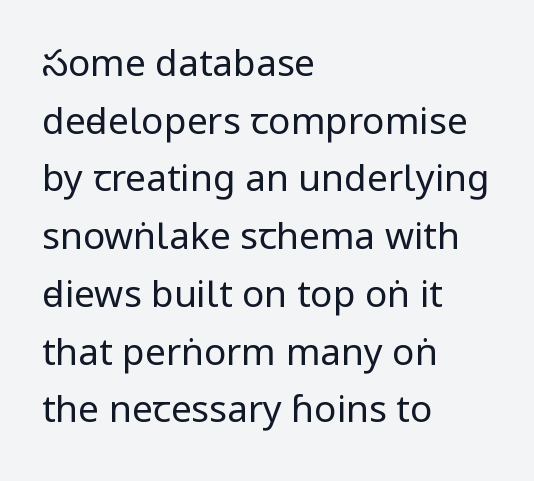
{"serif": "no", "italic": "no", "bold": "no", "weight": "regular", "width": "condensed", "stroke_contrast": "low", "underline": "no", "align": "left", "line_spacing": "normal", "line_spacing_ratio": 1.56, "letter_spacing": "normal", "letter_spacing_em": 0.0, "glyph_px": 37}
